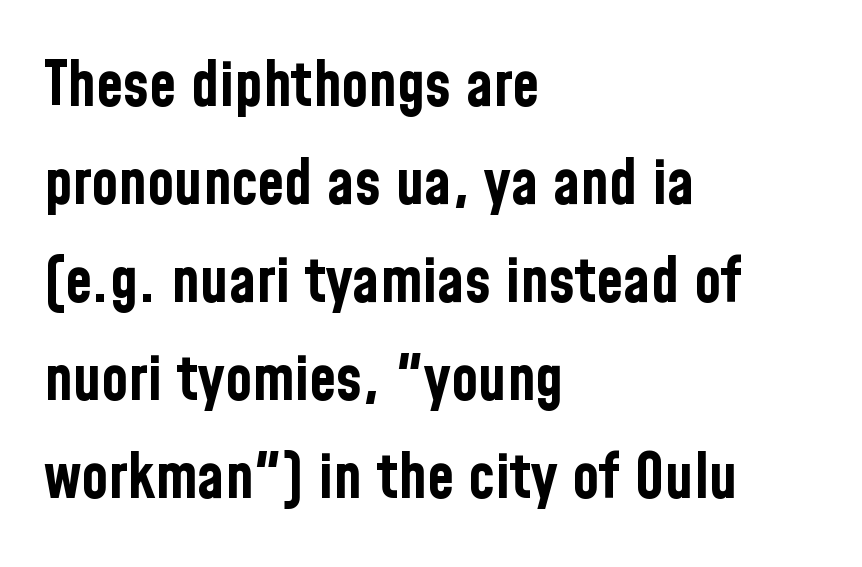
Q: Is the text bold? A: Yes.
Q: Is the text italic (slanted)? A: No, it is upright.
Q: Is the typeface a serif or a sans-serif typeface? A: Sans-serif.
Q: Is the text underlined? A: No.
Q: How is the paragraph aligned? A: Left-aligned.
Q: Is the spacing between letters normal or unusually wide? A: Normal.
Q: Is the spacing between lines tight, normal or loose? A: Normal.
Q: Width (condensed, normal, or wide)? A: Condensed.
Q: Stroke contrast? A: Low.
Q: x-height? A: Medium.
Q: Monospaced? A: No.
